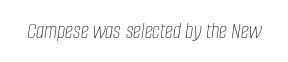
Q: Is the text bold? A: No.
Q: Is the text italic (slanted)? A: Yes, it leans right by about 8 degrees.
Q: Is the text underlined? A: No.
Q: Is the spacing between letters normal or unusually wide? A: Normal.
